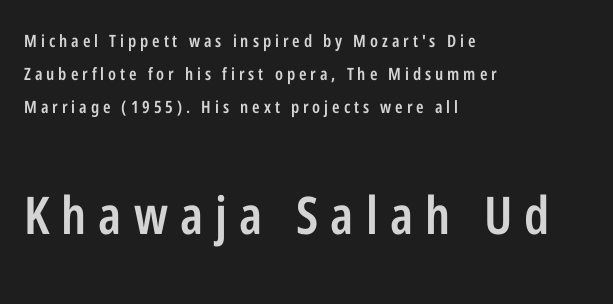
No feet cap the strokes, marking this as sans-serif type. Look at the stroke-to-counter ratio: somewhat heavy, a semibold. Reading down the column, the eye jumps a long way to each next line. Lines of text with bare space underneath. The paragraph has a hard left edge and a soft right edge.
